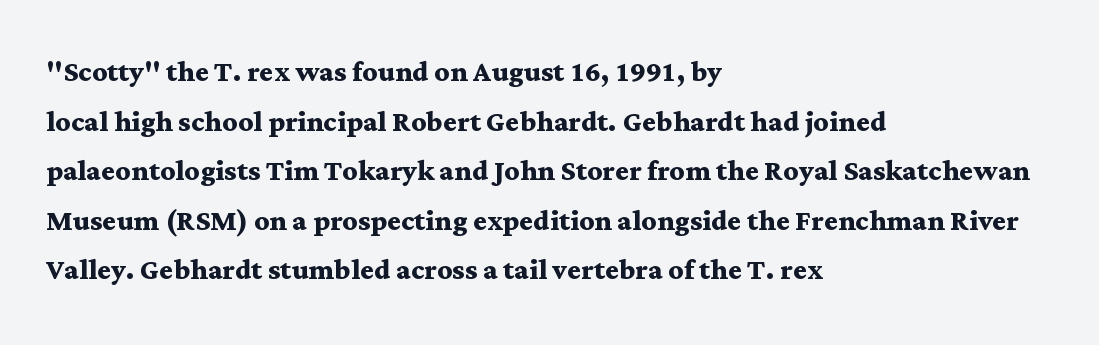
The image shows 37 px semibold, wide serif type, upright; set left-aligned, normal line spacing (1.34x), normal letter spacing, not underlined; medium stroke contrast and a medium x-height.
